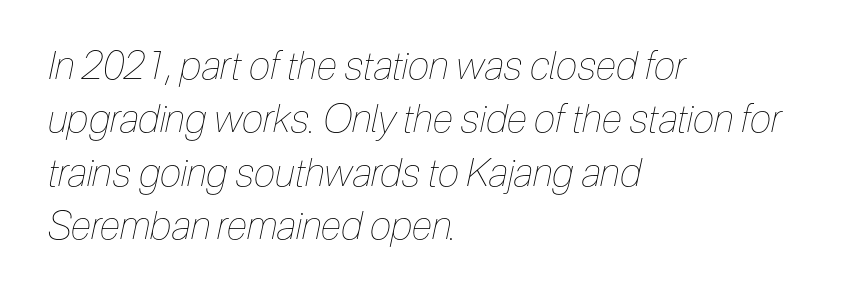
Check the space under the baseline: it is left empty. How are the letters spaced? Ordinarily, with no added tracking. Compared with a typical body face, this is equally light or lighter still. Spacing verdict: proportional, widths tailored to each character. The designer left line spacing at the default.
